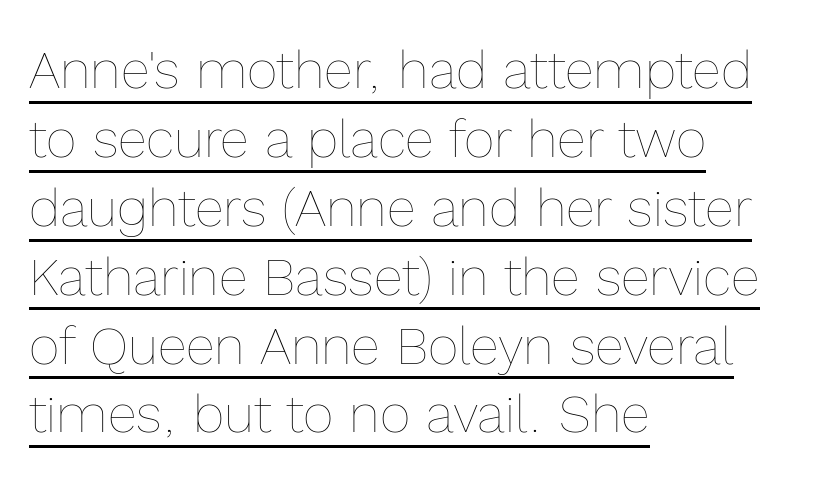
Reading down the column, the eye jumps a familiar distance to each next line. Think of a printed novel: that variable character pitch is what you see here. The letterforms sit at book weight or below. Nothing unusual about the tracking: characters are spaced as the font intends.
